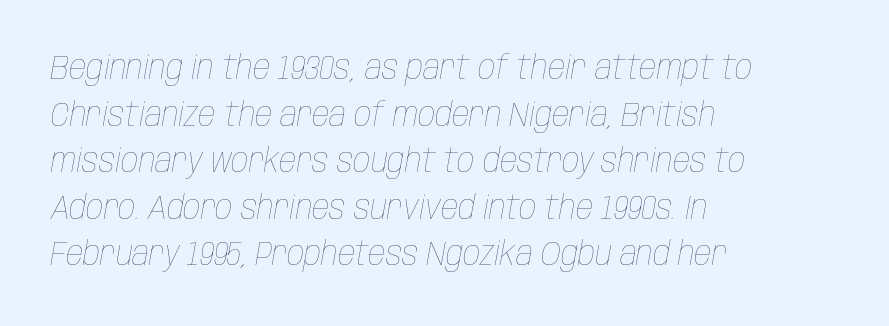
Q: Is the text bold? A: No.
Q: Is the text italic (slanted)? A: Yes, it leans right by about 10 degrees.
Q: Is the text underlined? A: No.
Q: How is the paragraph aligned? A: Left-aligned.
Q: Is the spacing between letters normal or unusually wide? A: Normal.
Q: Is the spacing between lines tight, normal or loose? A: Normal.
Q: Width (condensed, normal, or wide)? A: Condensed.
Q: Stroke contrast? A: Low.
Q: x-height? A: Large.
Q: Monospaced? A: No.
